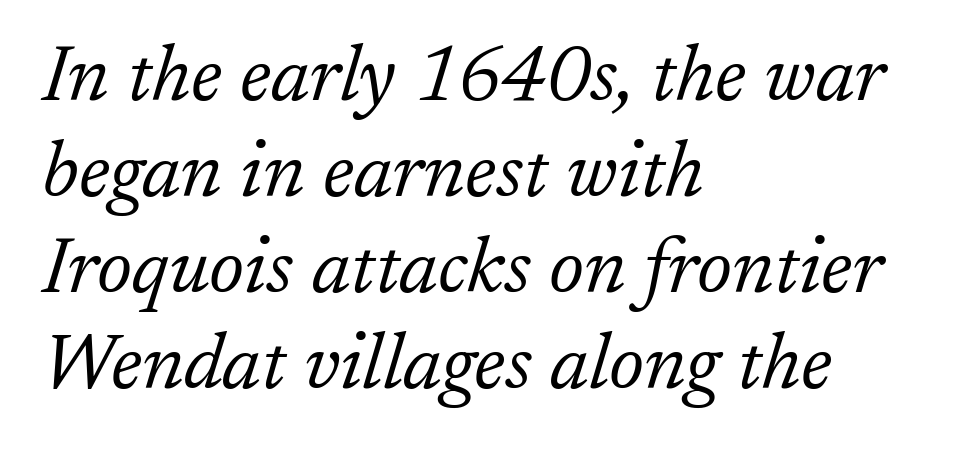
Proportional: the letters do not fall into vertical columns. Tracking value appears to be zero — textbook default spacing. This sample is left-justified, so line endings fall wherever the words run out. Honestly, there is no underline to notice here at all. This is oblique type, the kind used for emphasis or titles. Weight: regular or lighter.
